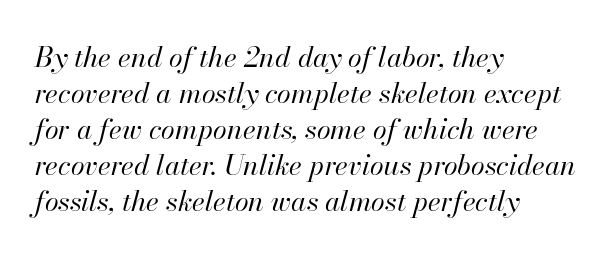
Q: Is the text bold? A: No.
Q: Is the text italic (slanted)? A: Yes, it leans right by about 13 degrees.
Q: Is the text underlined? A: No.
Q: How is the paragraph aligned? A: Left-aligned.
Q: Is the spacing between letters normal or unusually wide? A: Normal.
Q: Is the spacing between lines tight, normal or loose? A: Normal.
Q: Width (condensed, normal, or wide)? A: Normal.
Q: Stroke contrast? A: High.
Q: x-height? A: Small.
Q: Monospaced? A: No.
